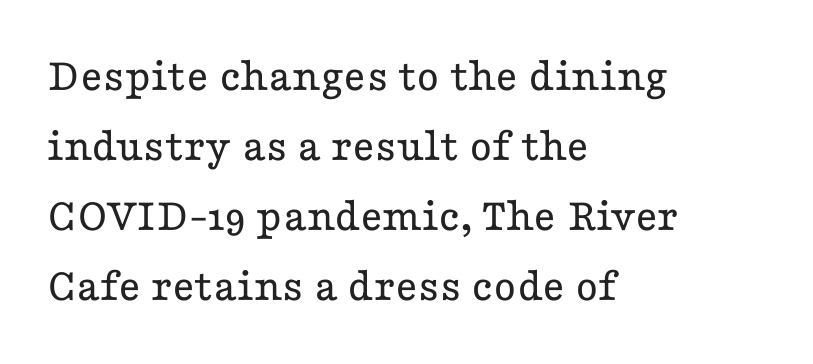
The string is rendered with underlining switched off. Summary of weight: not heavy and not bold. This rendering uses left alignment, leaving the right contour irregular. Is this a sans? No — the strokes have serifs. If you drew a line through each stem, it would be perfectly vertical. A typesetter would call this leading conventional body-copy spacing.
